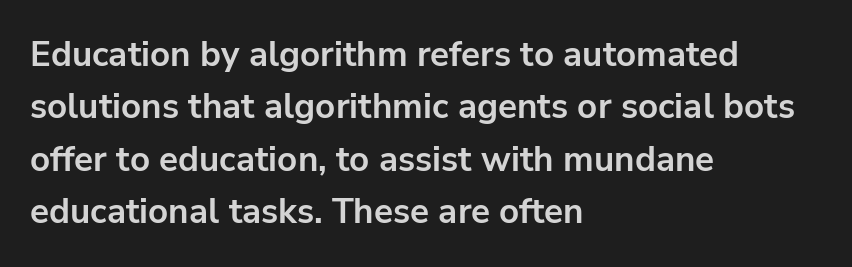
The passage is arranged the way most books set body copy — flush left. The space beneath each line is pristine and unruled. Are there feet on the stems? There aren't — it's a sans. There is no visible air inserted between adjacent glyphs. Nope, not italic — everything's standing straight. Note the varied advance widths — an 'i' is clearly narrower than an 'm'.
